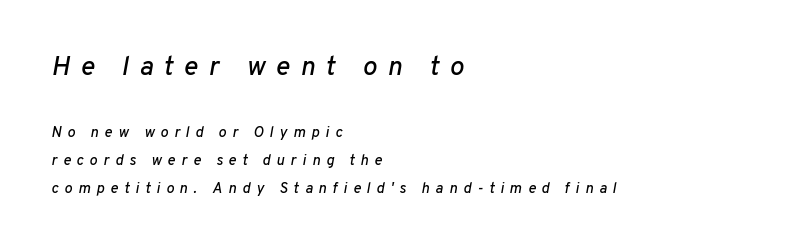
The rendering inserts visible extra space after every character. The rag falls on the right side of this text block. These two chunks differ in scale, with the top chunk taking the larger measure. The strip under each line holds only bare page. The font's italic variant was chosen for this text.
